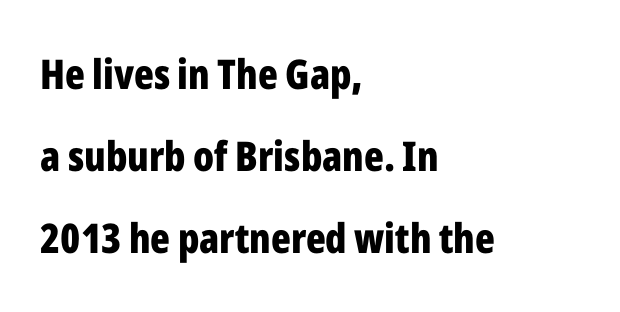
Q: Is the text bold? A: Yes.
Q: Is the text italic (slanted)? A: No, it is upright.
Q: Is the typeface a serif or a sans-serif typeface? A: Sans-serif.
Q: Is the text underlined? A: No.
Q: How is the paragraph aligned? A: Left-aligned.
Q: Is the spacing between letters normal or unusually wide? A: Normal.
Q: Is the spacing between lines tight, normal or loose? A: Loose.
Q: Width (condensed, normal, or wide)? A: Condensed.
Q: Stroke contrast? A: Low.
Q: x-height? A: Medium.
Q: Monospaced? A: No.
